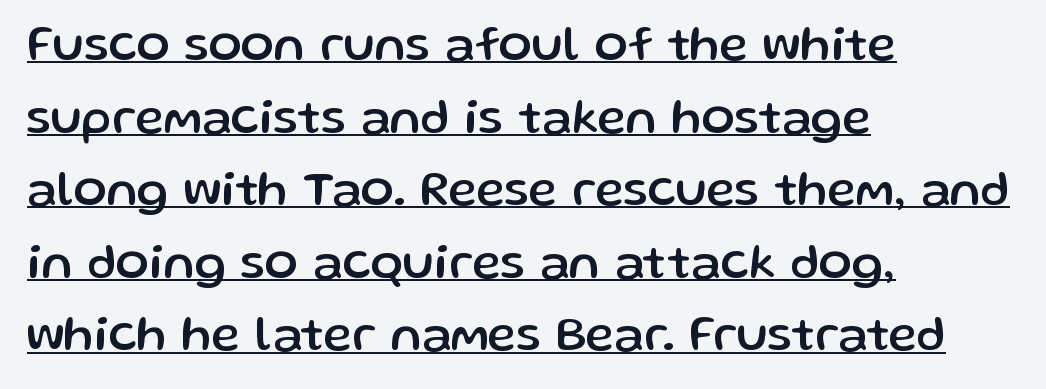
Note the varied advance widths — an 'i' is clearly narrower than an 'm'. A typesetter would mark this as roman, not italic. Horizontally, the lines are justified to the leading edge only. A typesetter would label this face a sans.
